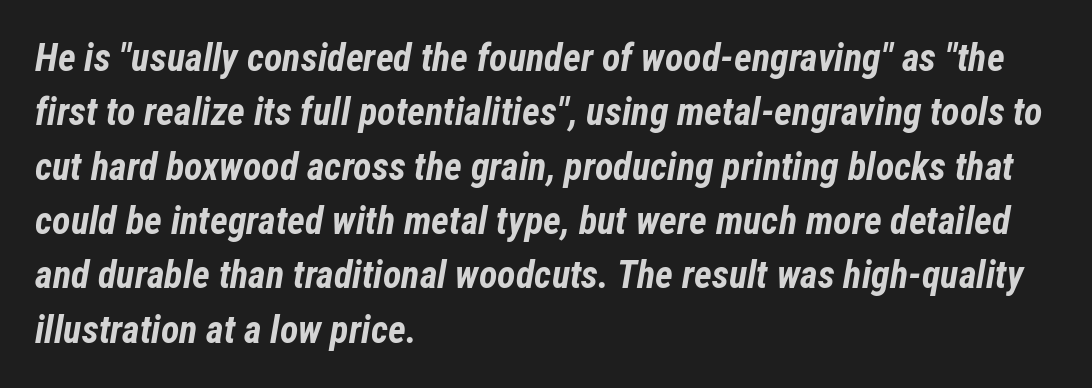
The image shows 38 px bold, condensed type, italic (leaning right); set left-aligned, normal line spacing (1.43x), normal letter spacing, not underlined; low stroke contrast and a medium x-height.
